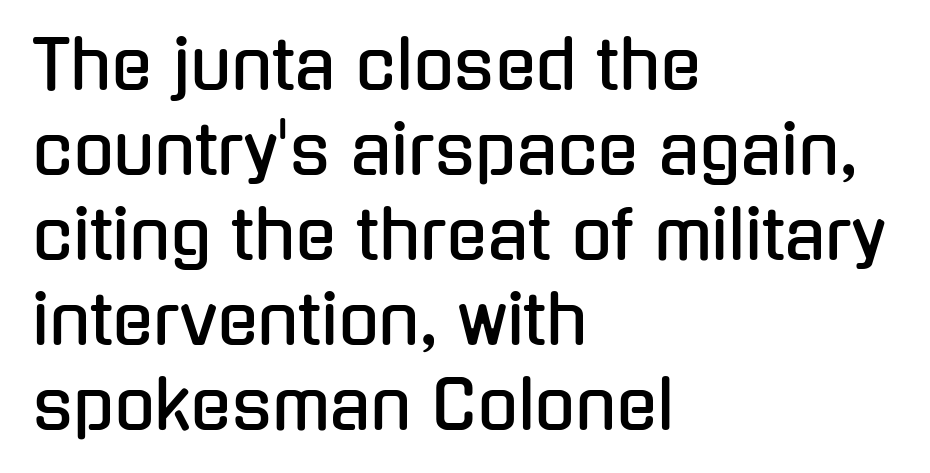
How are the letters spaced? Ordinarily, with no added tracking. Stroke terminals: plain, sans-serif. Reading down the column, the eye jumps a familiar distance to each next line. The space directly below the letters is spotless.
